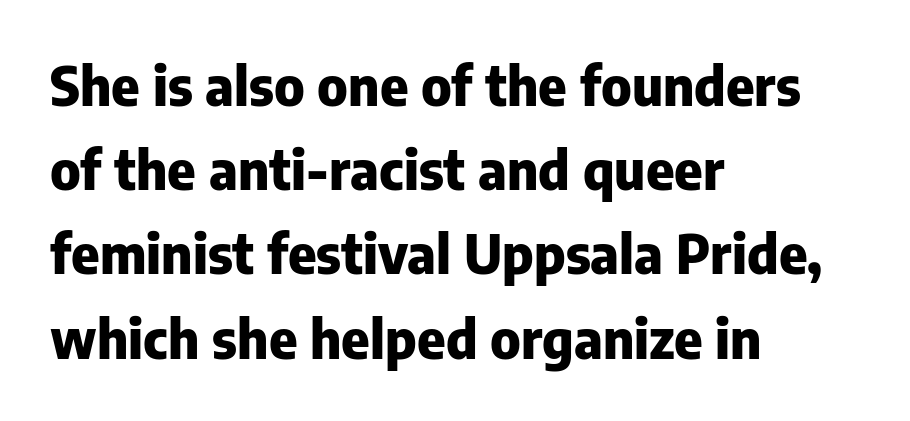
Here the designer chose a conventional face with non-uniform glyph widths. In terms of weight, the rendering is a true, heavy bold. Characters remain perfectly vertical along every line. These lines stack with their left ends in a neat column. These lines are composed in type without serifs.
